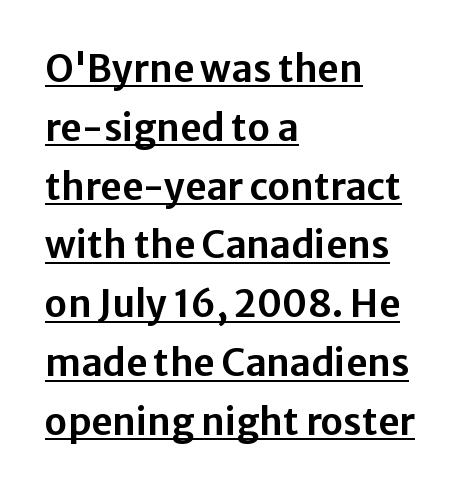
The image shows 37 px sans-serif type, upright; set left-aligned, normal line spacing (1.59x), normal letter spacing, underlined; low stroke contrast and a medium x-height.
